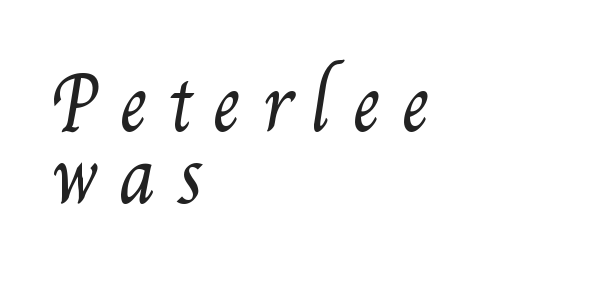
{"bold": "no", "weight": "regular", "width": "condensed", "stroke_contrast": "medium", "x_height": "small", "monospaced": "no", "underline": "no", "align": "left", "line_spacing": "tight", "line_spacing_ratio": 1.0, "letter_spacing": "wide", "letter_spacing_em": 0.27, "glyph_px": 72}
